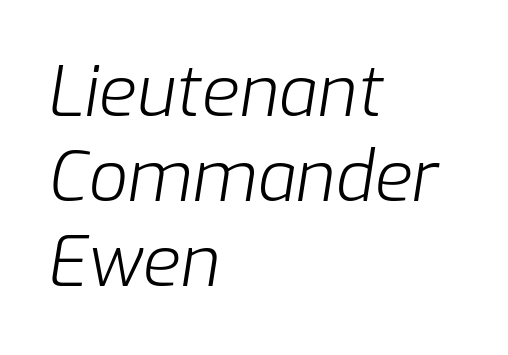
Weight: in the light-to-regular range. The text block is weighted toward the left margin, trailing off unevenly rightward. Slant detected: the letters are inclined. Spacing between characters is what you'd get straight out of the box. The space directly below the letters is spotless. The face used here is proportionally spaced, like ordinary book or web type.
